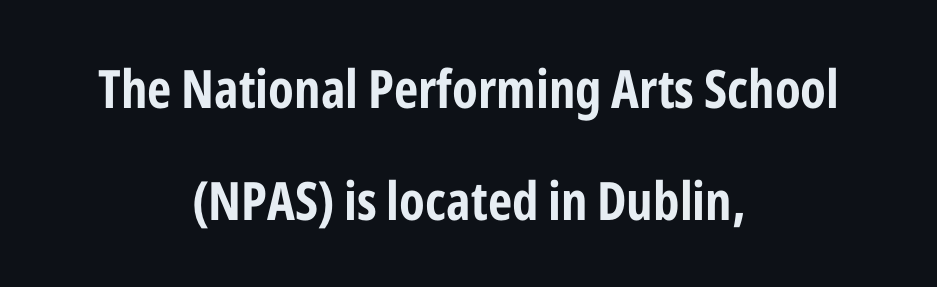
Compared with an ordinary text face, these strokes are far heavier — a full bold. Do the characters align in a grid? No, the font is proportional. Does the type have serifs? No, each stem ends abruptly. Short and long lines alike share a common midpoint.
